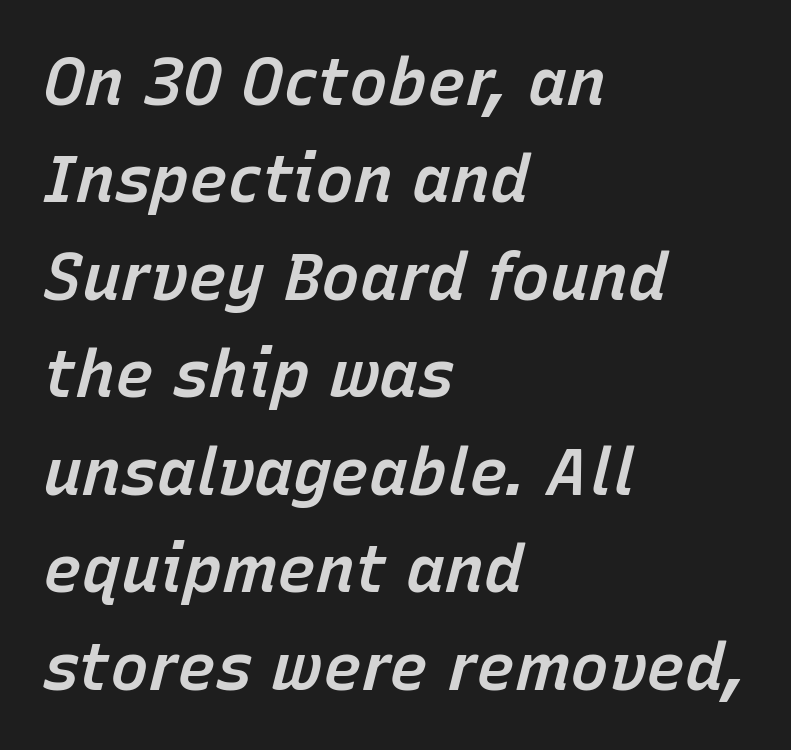
{"italic": "yes", "lean": "right", "slant_degrees": 15, "bold": "semi", "weight": "semibold", "width": "normal", "stroke_contrast": "low", "x_height": "medium", "monospaced": "no", "underline": "no", "align": "left", "line_spacing": "normal", "line_spacing_ratio": 1.5, "letter_spacing": "normal", "letter_spacing_em": 0.0, "glyph_px": 65}
